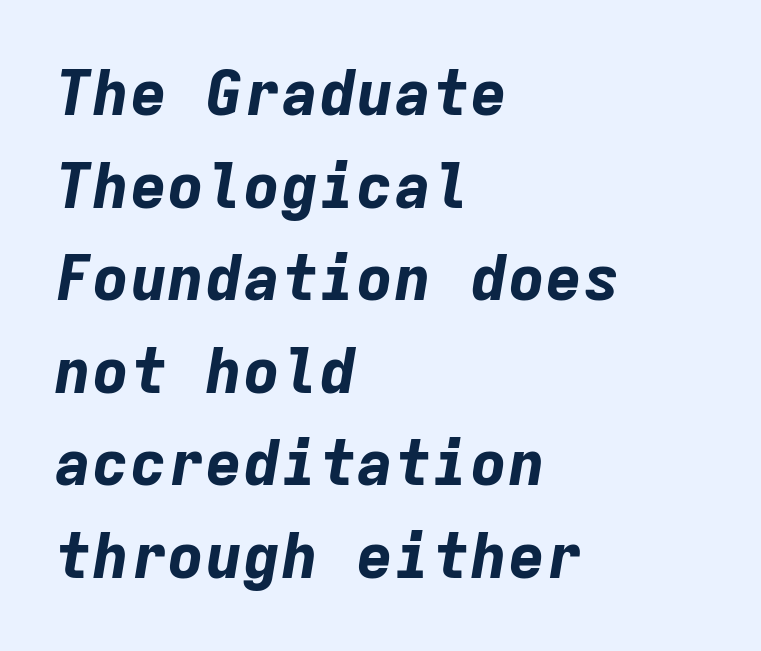
Q: Is the text bold? A: Yes.
Q: Is the text italic (slanted)? A: Yes, it leans right by about 9 degrees.
Q: Is the text underlined? A: No.
Q: How is the paragraph aligned? A: Left-aligned.
Q: Is the spacing between letters normal or unusually wide? A: Normal.
Q: Is the spacing between lines tight, normal or loose? A: Normal.
Q: Width (condensed, normal, or wide)? A: Normal.
Q: Stroke contrast? A: Low.
Q: x-height? A: Medium.
Q: Monospaced? A: Yes.
